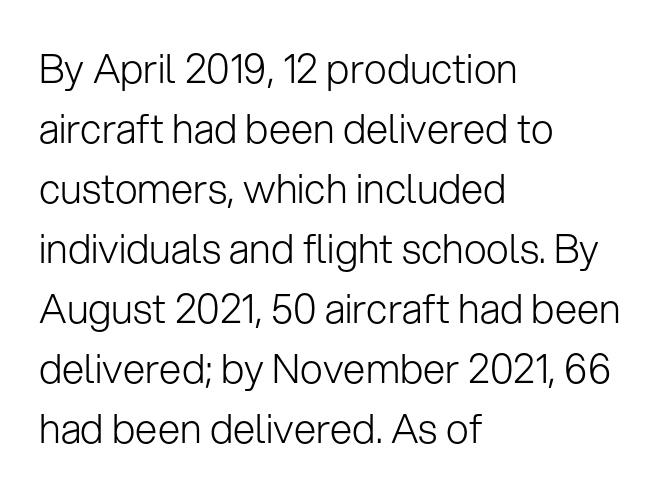
Does extra space separate the letters? No, they use regular spacing. Spacing verdict: proportional, widths tailored to each character. Is there much room between lines? A standard amount, neither cramped nor airy. Upright lettering throughout. Serif or sans? Sans — the stroke terminals are bare.
